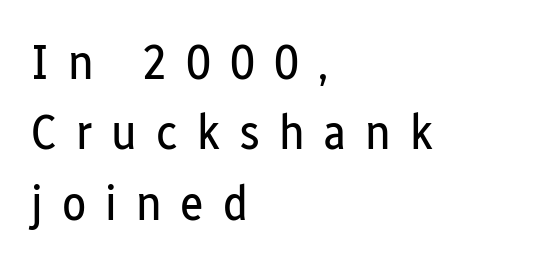
{"serif": "no", "italic": "no", "bold": "no", "weight": "regular", "width": "condensed", "stroke_contrast": "low", "x_height": "medium", "monospaced": "no", "underline": "no", "align": "left", "line_spacing": "normal", "line_spacing_ratio": 1.41, "letter_spacing": "wide", "letter_spacing_em": 0.38, "glyph_px": 50}
